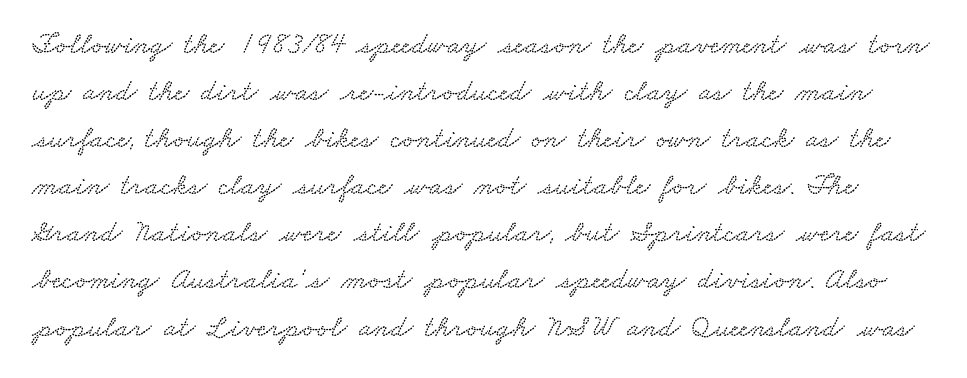
{"width": "wide", "stroke_contrast": "low", "x_height": "small", "monospaced": "no", "underline": "no", "line_spacing": "normal", "line_spacing_ratio": 1.57, "letter_spacing": "normal", "letter_spacing_em": 0.0, "glyph_px": 30}
